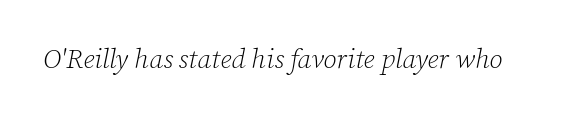
{"italic": "yes", "lean": "right", "slant_degrees": 12, "bold": "no", "underline": "no", "letter_spacing": "normal", "letter_spacing_em": 0.0, "glyph_px": 27}
